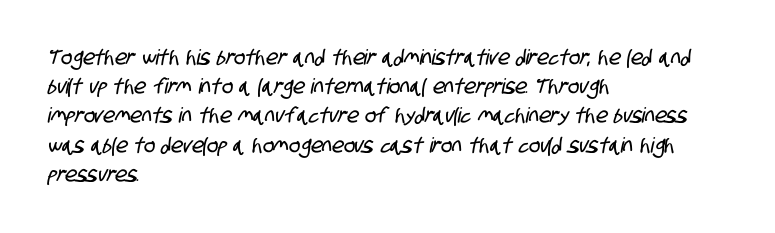
The image shows 21 px text type; set left-aligned, normal line spacing (1.39x), normal letter spacing, not underlined.
